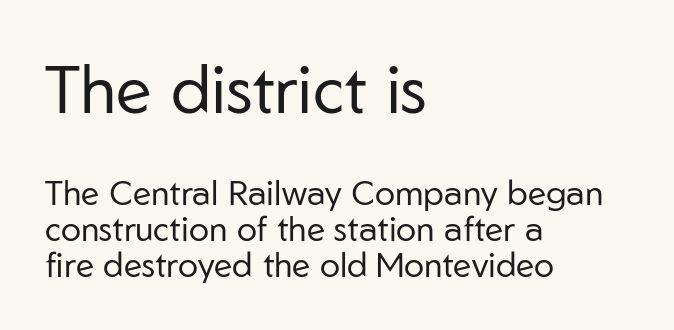
Observe the ordinary spacing: letters are neighbours, not strangers. Tightly led — the rows are bunched. The paragraph has a hard left edge and a soft right edge. Each letter keeps its own natural width here, so spacing adapts to shape. This rendering employs a face without finishing strokes, i.e., a sans-serif. No italicization has been applied; the sample stays upright.
